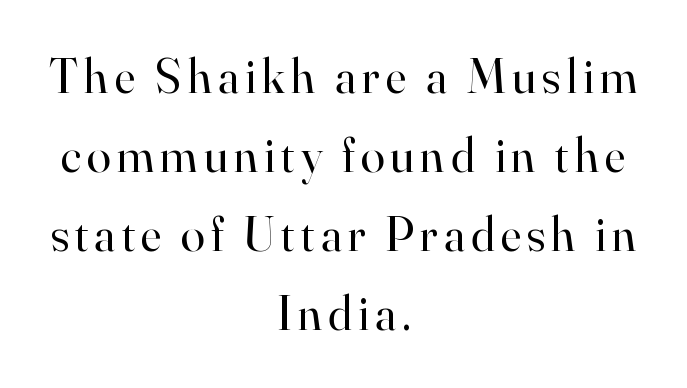
Think of a printed novel: that variable character pitch is what you see here. The rendering shows small feet on the letterforms — a serif design. The font's upright variant was chosen for this text. This is not heavy type; no bold has been used. How would I describe the line gaps? Plain and ordinary. The setting favours the middle, as headings and verse often do.
